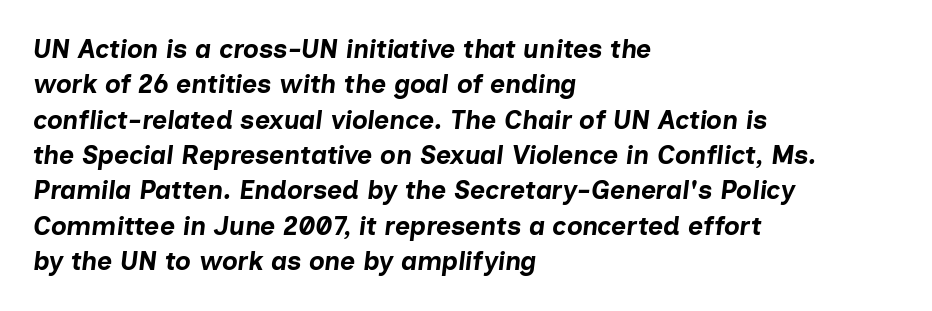
Q: Is the text bold? A: Yes.
Q: Is the text italic (slanted)? A: Yes, it leans right by about 7 degrees.
Q: Is the text underlined? A: No.
Q: How is the paragraph aligned? A: Left-aligned.
Q: Is the spacing between letters normal or unusually wide? A: Normal.
Q: Is the spacing between lines tight, normal or loose? A: Normal.
